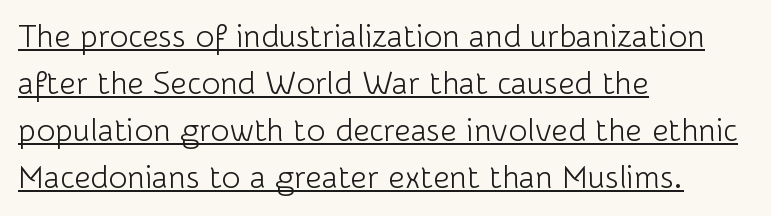
The image shows 32 px light sans-serif type, upright; set left-aligned, normal line spacing (1.47x), normal letter spacing, underlined; low stroke contrast and a medium x-height.
